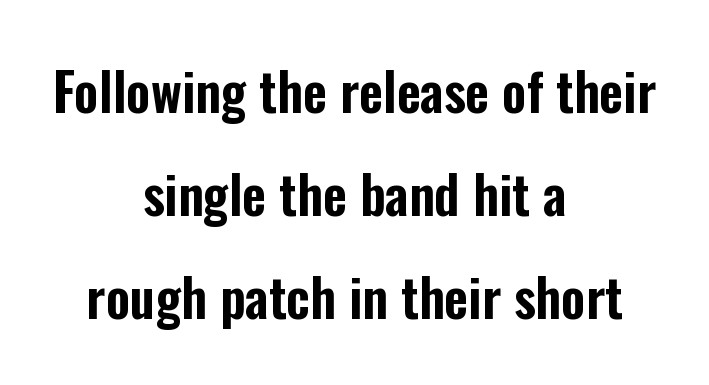
The image shows 52 px condensed sans-serif type, upright; set centered, loose line spacing (1.98x), normal letter spacing, not underlined; low stroke contrast and a medium x-height.
